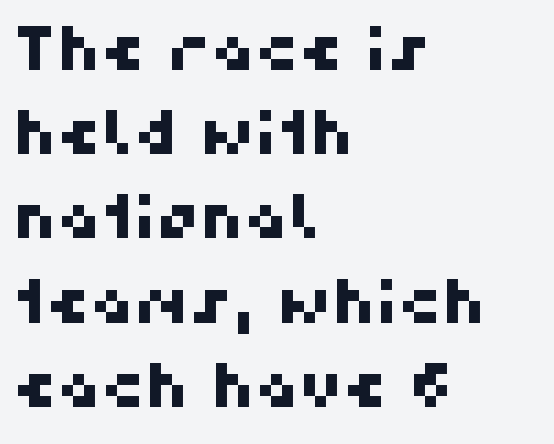
The image shows 61 px sans-serif type; set left-aligned, normal line spacing (1.38x), normal letter spacing, not underlined; high stroke contrast and a medium x-height.
